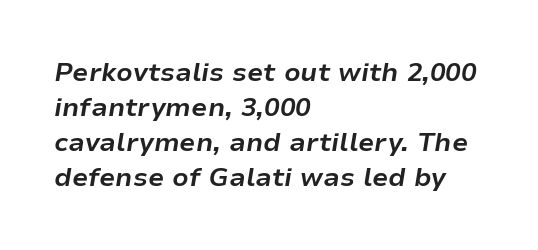
The glyphs look as if they've been sheared to an angle. The passage shown has conventional tracking throughout. Typeset ragged right — the left edge is the straight one. This is heavy type, rendered in bold. Regular leading. Unmarked baselines from the first word to the last.
